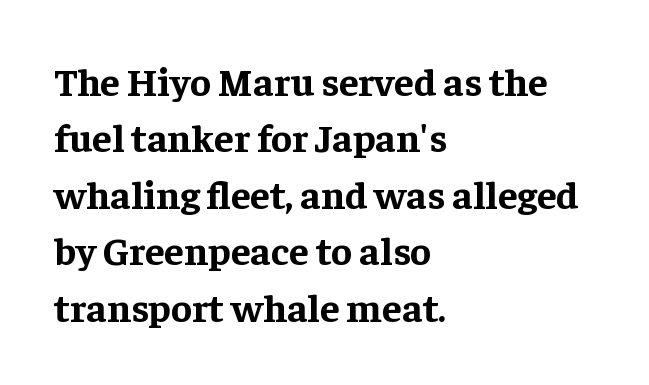
This rendering leaves character spacing at its baseline value. The passage shown is not underscored anywhere. I'd call this a serif setting — the letters wear small feet. Is this a fixed-width face? No — the glyphs have proportional, varying widths.
